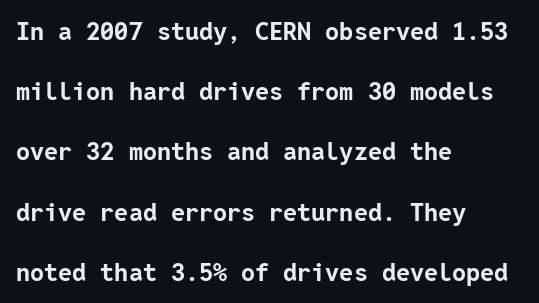
These lines stand farther apart than default settings would place them. The ragged edge is on the right, which tells us the setting is flush left. Anything drawn beneath the words? Only blank space. Typesetter's note: full bold, strokes at maximum text heaviness.
